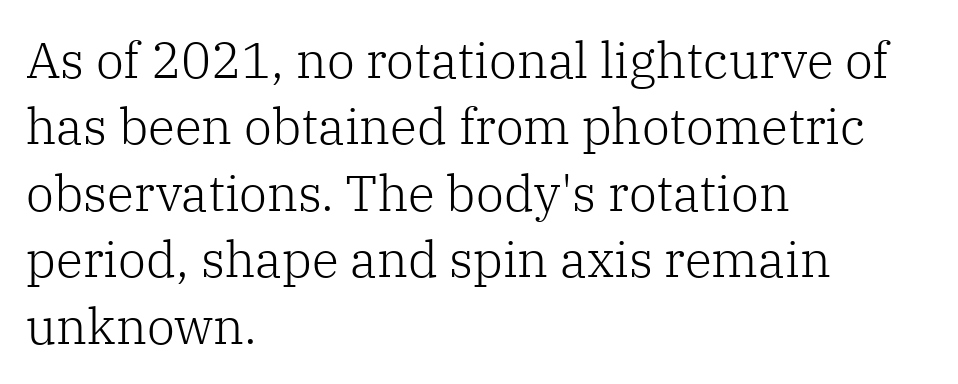
The image shows 50 px light serif type, upright; set left-aligned, normal line spacing (1.33x), normal letter spacing, not underlined; low stroke contrast and a medium x-height.
